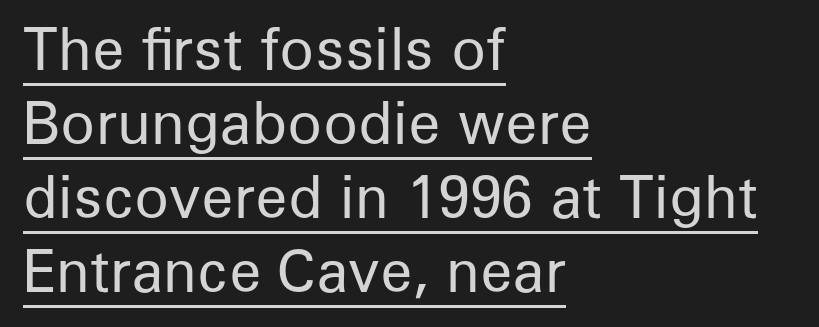
Here the glyphs are tracked normally, forming tight word shapes. The typeface has the unassuming heft of standard copy or less. Leftover space on each line is placed entirely after the last word. Leading matches the norm, producing a regular column.
